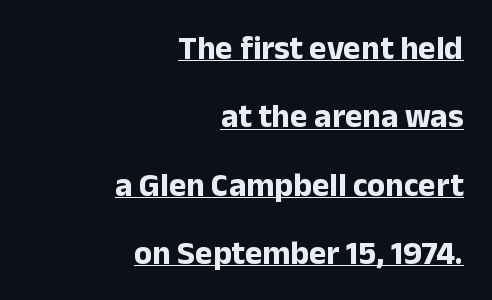
Q: Is the text bold? A: Yes.
Q: Is the text italic (slanted)? A: No, it is upright.
Q: Is the typeface a serif or a sans-serif typeface? A: Sans-serif.
Q: Is the text underlined? A: Yes.
Q: How is the paragraph aligned? A: Right-aligned.
Q: Is the spacing between letters normal or unusually wide? A: Normal.
Q: Is the spacing between lines tight, normal or loose? A: Loose.
Q: Width (condensed, normal, or wide)? A: Normal.
Q: Stroke contrast? A: Low.
Q: x-height? A: Medium.
Q: Monospaced? A: No.
